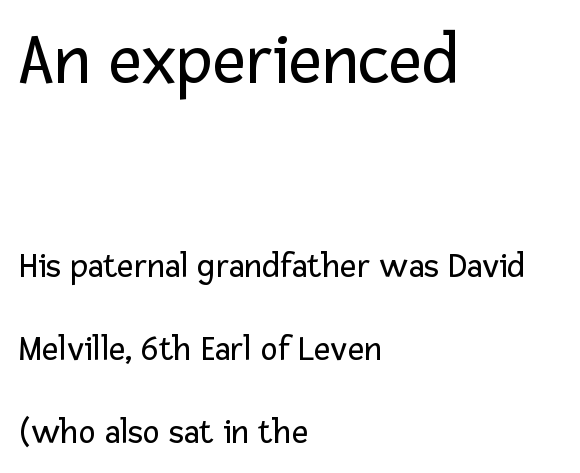
Q: Is the text bold? A: No.
Q: Is the text italic (slanted)? A: No, it is upright.
Q: Is the typeface a serif or a sans-serif typeface? A: Sans-serif.
Q: Is the text underlined? A: No.
Q: How is the paragraph aligned? A: Left-aligned.
Q: Is the spacing between letters normal or unusually wide? A: Normal.
Q: Is the spacing between lines tight, normal or loose? A: Loose.
Q: Which block of text is set in a larger size, the first (top) or the second (bottom)? A: The first (top) one.
Q: Width (condensed, normal, or wide)? A: Normal.
Q: Stroke contrast? A: Low.
Q: x-height? A: Medium.
Q: Monospaced? A: No.
